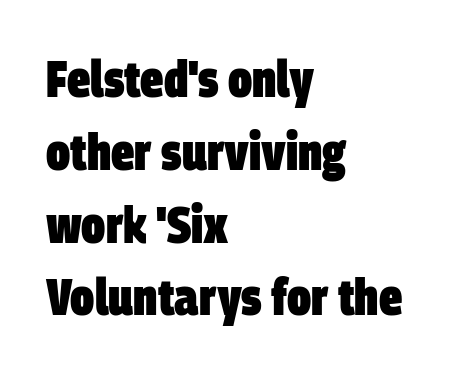
{"serif": "no", "bold": "yes", "weight": "heavy", "width": "condensed", "stroke_contrast": "low", "x_height": "large", "monospaced": "no", "underline": "no", "align": "left", "line_spacing": "normal", "line_spacing_ratio": 1.4, "letter_spacing": "normal", "letter_spacing_em": 0.0, "glyph_px": 52}
